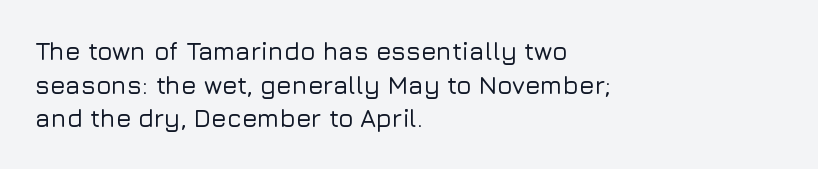
The image shows 25 px text type, upright; set left-aligned, normal line spacing (1.35x), normal letter spacing, not underlined.
